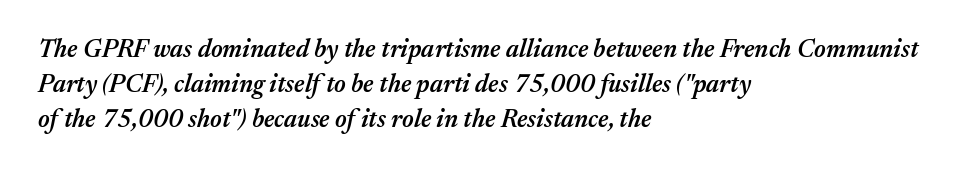
If you drew a line through each stem, it would be angled. What's the leading like? Ordinary, nothing unusual. Compared with typical body copy, the letter spacing here is the same. Horizontally, the lines are justified to the leading edge only. Words float on clear page, feet unadorned.
